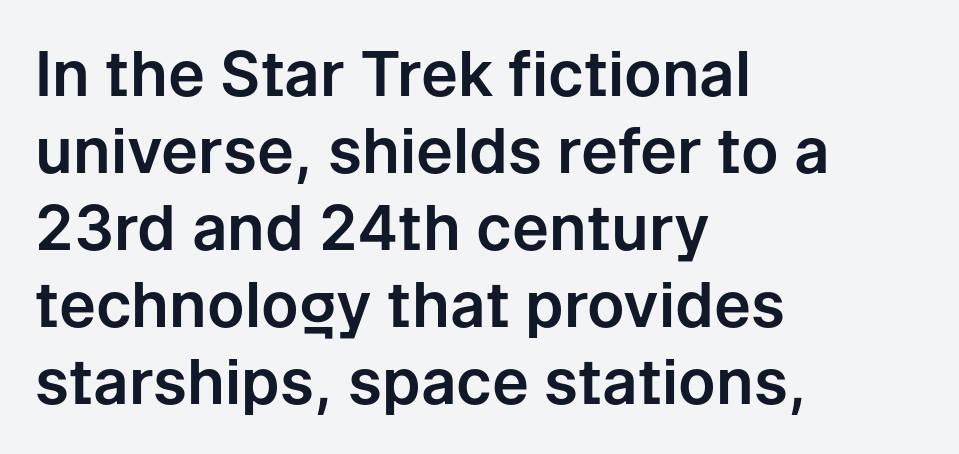
Q: Is the text italic (slanted)? A: No, it is upright.
Q: Is the typeface a serif or a sans-serif typeface? A: Sans-serif.
Q: Is the text underlined? A: No.
Q: How is the paragraph aligned? A: Left-aligned.
Q: Is the spacing between letters normal or unusually wide? A: Normal.
Q: Width (condensed, normal, or wide)? A: Normal.
Q: Stroke contrast? A: Low.
Q: x-height? A: Medium.
Q: Monospaced? A: No.
